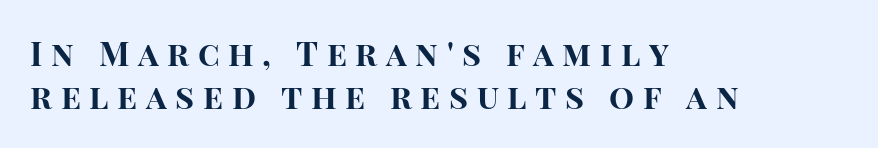
Q: Is the text bold? A: Yes.
Q: Is the text italic (slanted)? A: No, it is upright.
Q: Is the typeface a serif or a sans-serif typeface? A: Sans-serif.
Q: Is the text underlined? A: No.
Q: How is the paragraph aligned? A: Left-aligned.
Q: Is the spacing between letters normal or unusually wide? A: Unusually wide.
Q: Is the spacing between lines tight, normal or loose? A: Normal.
Q: Width (condensed, normal, or wide)? A: Normal.
Q: Stroke contrast? A: High.
Q: x-height? A: Large.
Q: Monospaced? A: No.
